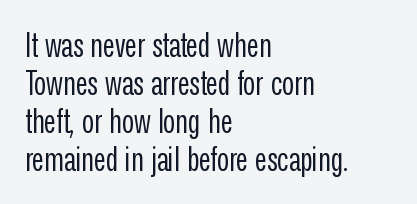
The image shows 33 px regular-weight, condensed sans-serif type, upright; set left-aligned, tight line spacing (1.15x), normal letter spacing, not underlined; low stroke contrast and a medium x-height.
